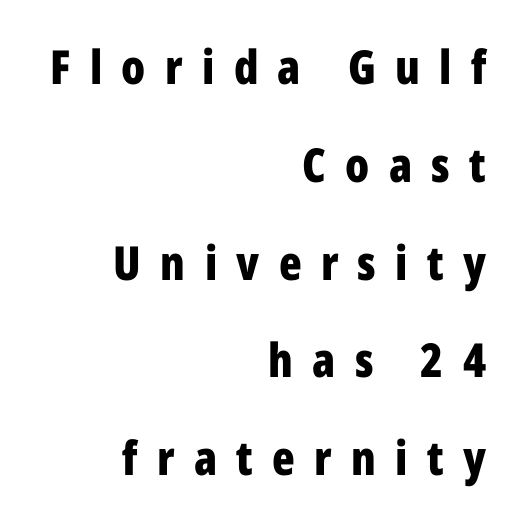
What's the leading like? Stretched, with rows far apart. You could not count columns in this text — the font is proportionally spaced. Every letter is thick-stroked: bold, no question. Type style note: lacks serifs. Typeset ragged left — the right edge is the straight one. Look at the tracking — it's clearly loosened, letters drifting apart.
